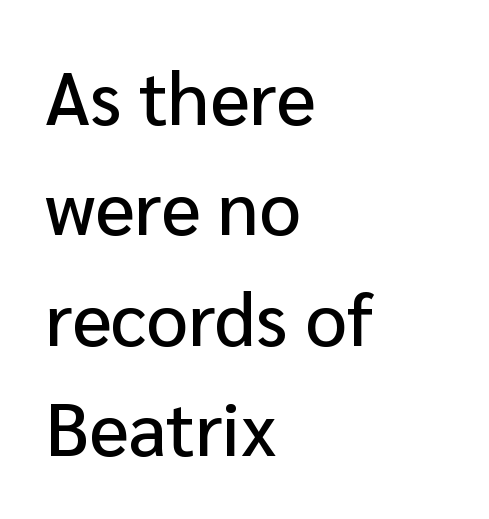
The image shows 74 px sans-serif type, upright; set left-aligned, normal line spacing (1.49x), normal letter spacing, not underlined; low stroke contrast and a medium x-height.
